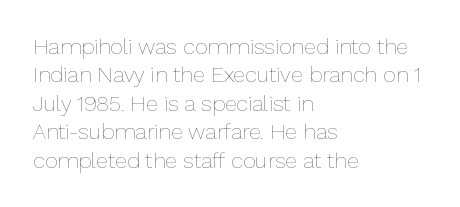
Q: Is the text bold? A: No.
Q: Is the text italic (slanted)? A: No, it is upright.
Q: Is the text underlined? A: No.
Q: How is the paragraph aligned? A: Left-aligned.
Q: Is the spacing between letters normal or unusually wide? A: Normal.
Q: Is the spacing between lines tight, normal or loose? A: Normal.
